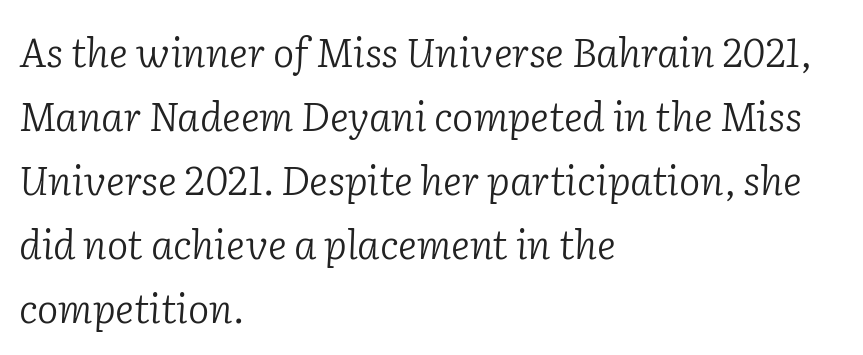
Q: Is the text bold? A: No.
Q: Is the text italic (slanted)? A: Yes, it leans right by about 2 degrees.
Q: Is the typeface a serif or a sans-serif typeface? A: Serif.
Q: Is the text underlined? A: No.
Q: How is the paragraph aligned? A: Left-aligned.
Q: Is the spacing between letters normal or unusually wide? A: Normal.
Q: Is the spacing between lines tight, normal or loose? A: Normal.
Q: Width (condensed, normal, or wide)? A: Normal.
Q: Stroke contrast? A: Low.
Q: x-height? A: Medium.
Q: Monospaced? A: No.
